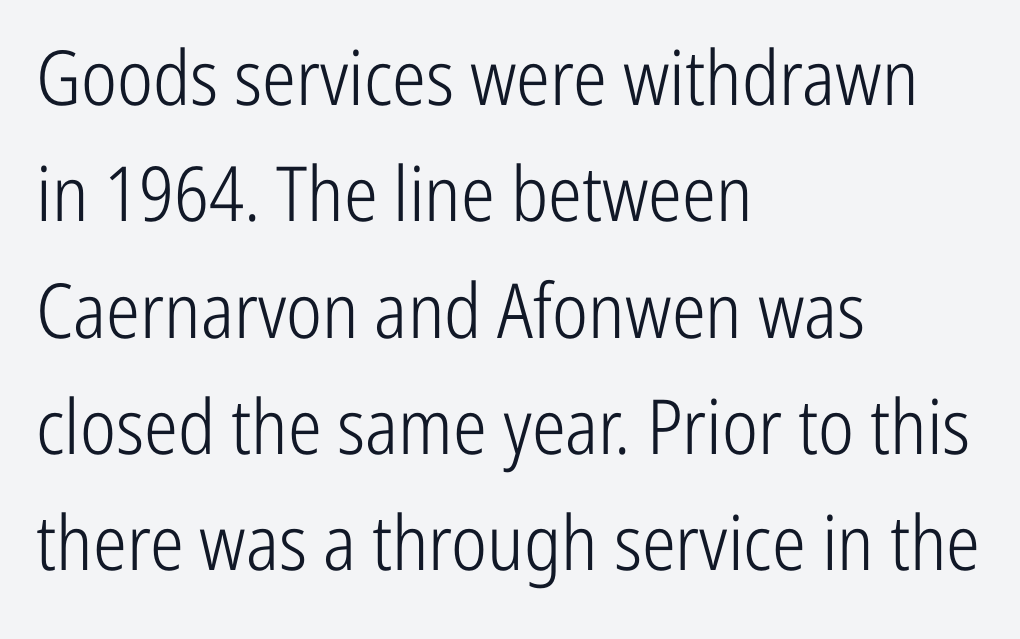
Q: Is the text bold? A: No.
Q: Is the text italic (slanted)? A: No, it is upright.
Q: Is the typeface a serif or a sans-serif typeface? A: Sans-serif.
Q: Is the text underlined? A: No.
Q: How is the paragraph aligned? A: Left-aligned.
Q: Is the spacing between letters normal or unusually wide? A: Normal.
Q: Is the spacing between lines tight, normal or loose? A: Normal.
Q: Width (condensed, normal, or wide)? A: Condensed.
Q: Stroke contrast? A: Low.
Q: x-height? A: Medium.
Q: Monospaced? A: No.
